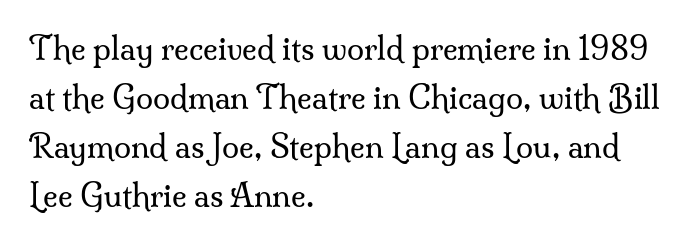
Character widths vary here, with narrow letters taking less room than wide ones. Clear beneath every line of the passage. The strokes are not fattened; the text isn't bold. A student would call this left alignment; a typographer would say flush left, rag right. You could call the tracking neutral — neither tight nor loose. Reading down the column, the eye jumps a familiar distance to each next line.
